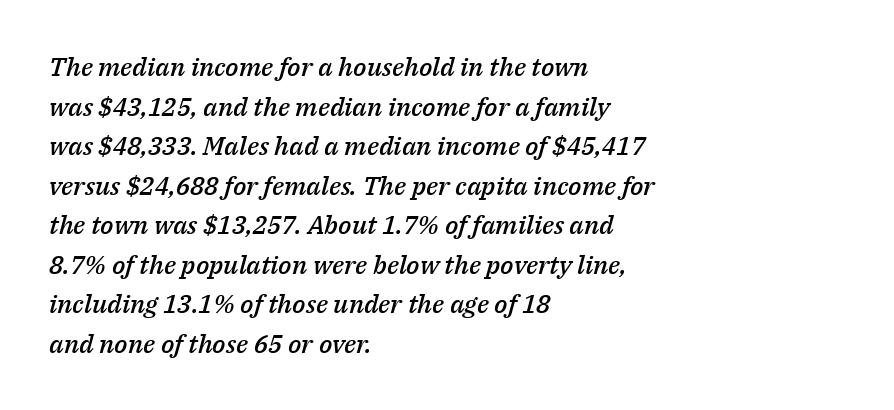
Q: Is the text bold? A: Semi-bold.
Q: Is the text italic (slanted)? A: Yes, it leans right by about 14 degrees.
Q: Is the text underlined? A: No.
Q: How is the paragraph aligned? A: Left-aligned.
Q: Is the spacing between letters normal or unusually wide? A: Normal.
Q: Is the spacing between lines tight, normal or loose? A: Normal.
